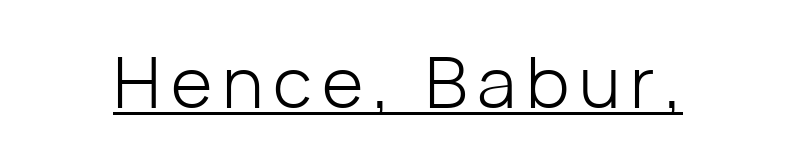
Q: Is the text bold? A: No.
Q: Is the text italic (slanted)? A: No, it is upright.
Q: Is the typeface a serif or a sans-serif typeface? A: Sans-serif.
Q: Is the text underlined? A: Yes.
Q: Width (condensed, normal, or wide)? A: Normal.
Q: Stroke contrast? A: Low.
Q: x-height? A: Medium.
Q: Monospaced? A: No.
